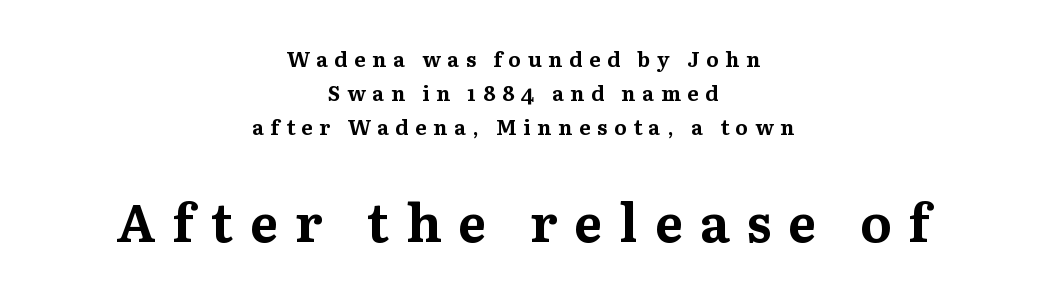
This layout puts the modest block above and the oversized block below. Plain, unruled lines of type. Observe the serifs anchoring each vertical stroke in this sample. The letters stand straight up with perfectly vertical stems. As a designer I'd log this as weight 700, bold. Summary of vertical rhythm: regular, with standard interline spacing.
